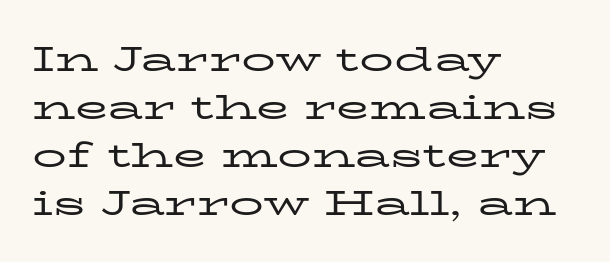
Is this a heavy cut? Hardly; it is regular or lighter. It's the straight-up-and-down kind of type. Leading: standard. Underline: absent. Here the designer chose a conventional face with non-uniform glyph widths.
